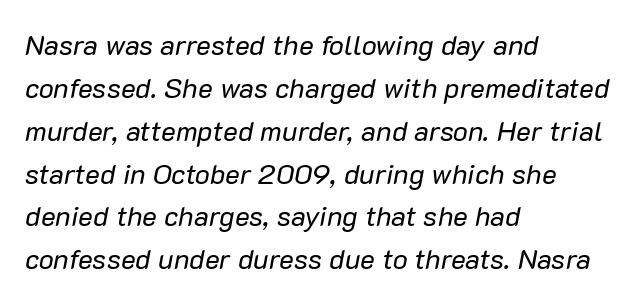
Spacing between characters is what you'd get straight out of the box. In CSS terms this would be text-align: left. Baseline-to-baseline distance is the conventional proportion of letter height. Heft: none added — not bold.
